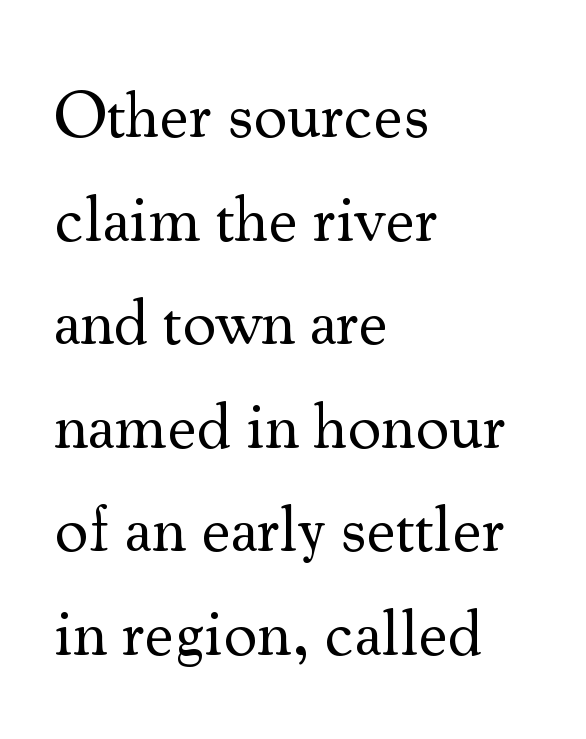
The image shows 66 px regular-weight serif type, upright; set left-aligned, normal line spacing (1.57x), normal letter spacing, not underlined; medium stroke contrast and a small x-height.
